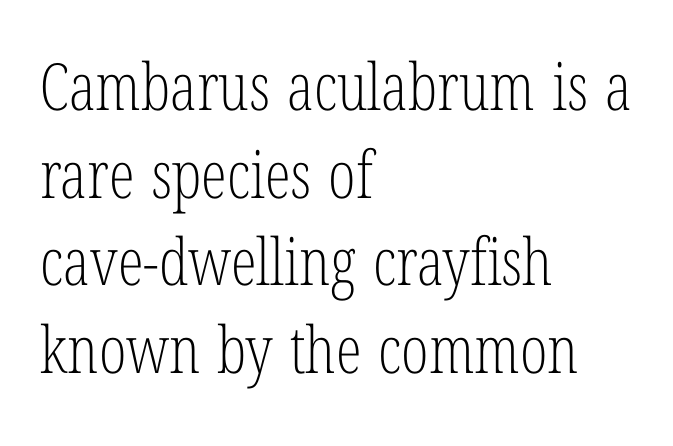
{"serif": "yes", "italic": "no", "bold": "no", "weight": "light", "width": "condensed", "stroke_contrast": "low", "x_height": "medium", "monospaced": "no", "underline": "no", "align": "left", "line_spacing": "normal", "line_spacing_ratio": 1.35, "letter_spacing": "normal", "letter_spacing_em": 0.0, "glyph_px": 65}
